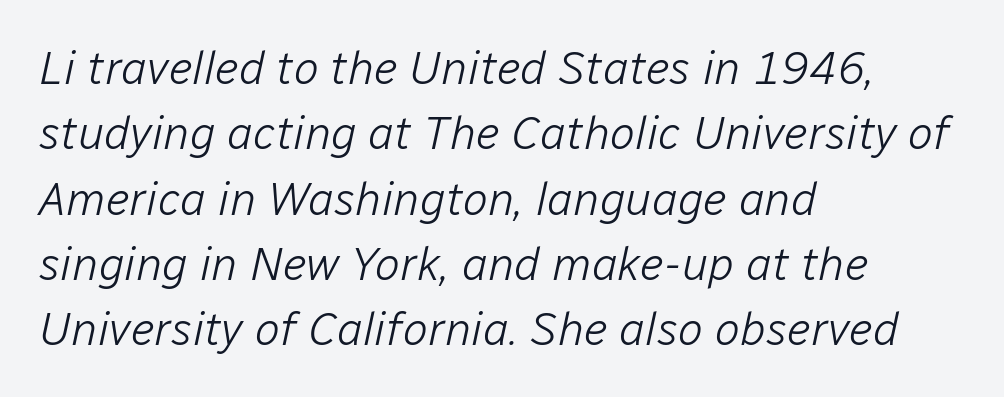
The image shows 47 px light type, italic (leaning right); set left-aligned, normal line spacing (1.39x), normal letter spacing, not underlined; low stroke contrast and a medium x-height.
